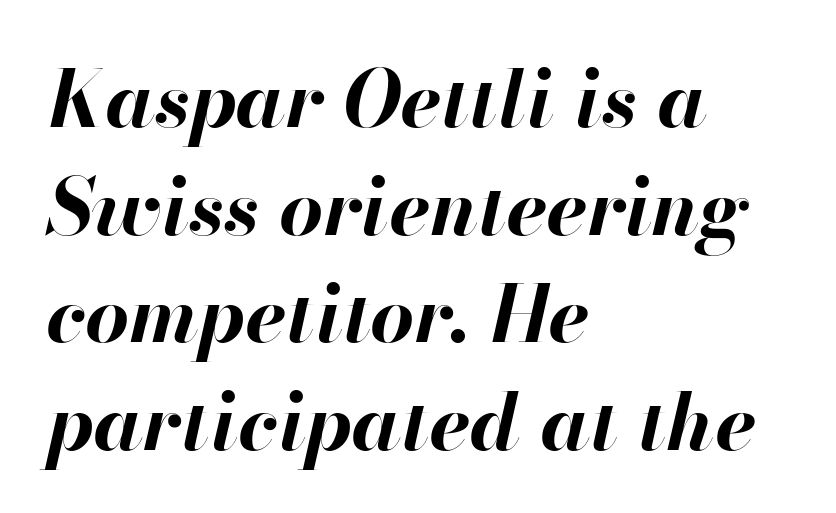
The baseline area is clear. In terms of letterspacing, this is plain default setting. The rows are spaced the way most documents space them. You could not count columns in this text — the font is proportionally spaced.
